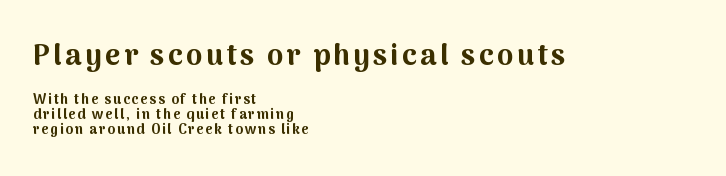
Q: Is the text bold? A: Yes.
Q: Is the text italic (slanted)? A: No, it is upright.
Q: Is the typeface a serif or a sans-serif typeface? A: Sans-serif.
Q: Is the text underlined? A: No.
Q: How is the paragraph aligned? A: Left-aligned.
Q: Is the spacing between lines tight, normal or loose? A: Tight.
Q: Which block of text is set in a larger size, the first (top) or the second (bottom)? A: The first (top) one.
Q: Width (condensed, normal, or wide)? A: Normal.
Q: Stroke contrast? A: Medium.
Q: x-height? A: Medium.
Q: Monospaced? A: No.
